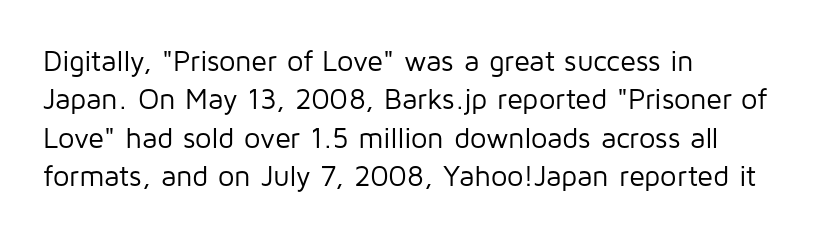
Q: Is the text bold? A: No.
Q: Is the text italic (slanted)? A: No, it is upright.
Q: Is the typeface a serif or a sans-serif typeface? A: Sans-serif.
Q: Is the text underlined? A: No.
Q: How is the paragraph aligned? A: Left-aligned.
Q: Is the spacing between letters normal or unusually wide? A: Normal.
Q: Is the spacing between lines tight, normal or loose? A: Normal.
Q: Width (condensed, normal, or wide)? A: Normal.
Q: Stroke contrast? A: Low.
Q: x-height? A: Medium.
Q: Monospaced? A: No.
